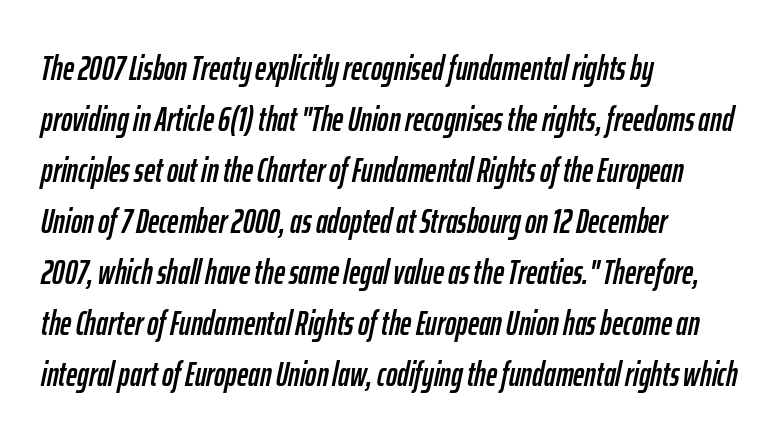
The image shows 34 px condensed type, italic (leaning right); set left-aligned, normal line spacing (1.5x), normal letter spacing, not underlined; low stroke contrast and a medium x-height.
